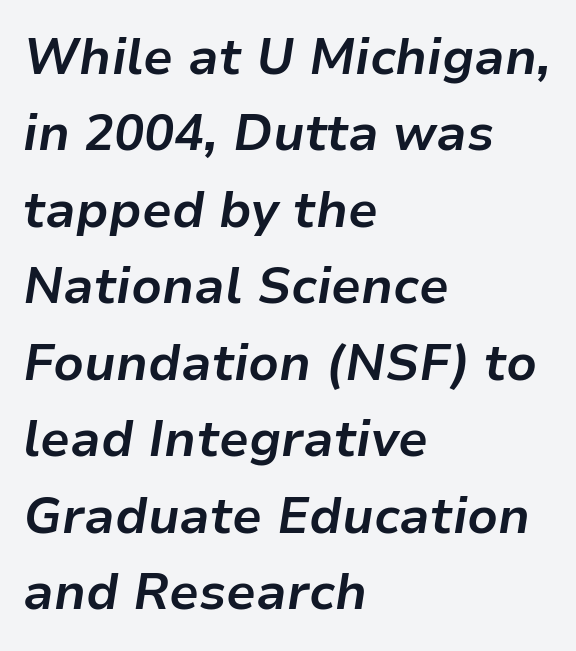
The image shows 50 px bold type, italic (leaning right); set left-aligned, normal line spacing (1.53x), normal letter spacing, not underlined; low stroke contrast and a medium x-height.
